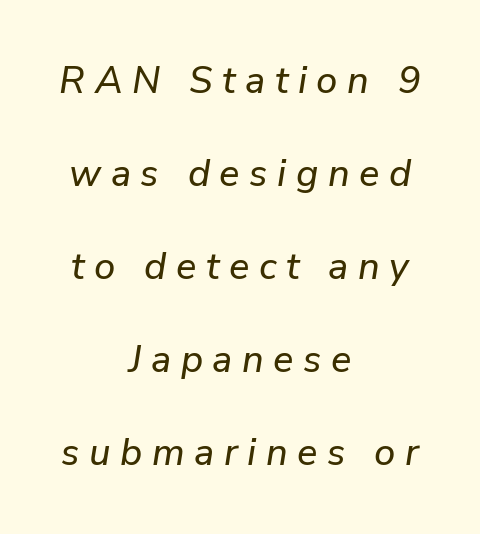
Underline: absent. Reading down the column, the eye jumps a long way to each next line. Each letter keeps its own natural width here, so spacing adapts to shape. The font's italic variant was chosen for this text. Loose tracking; the words dissolve into strings of separated letters.
